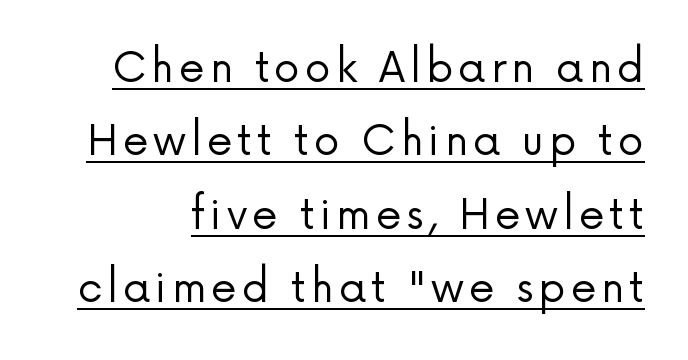
The image shows 41 px regular-weight sans-serif type, upright; set line spacing 1.79x, underlined; low stroke contrast and a medium x-height.
